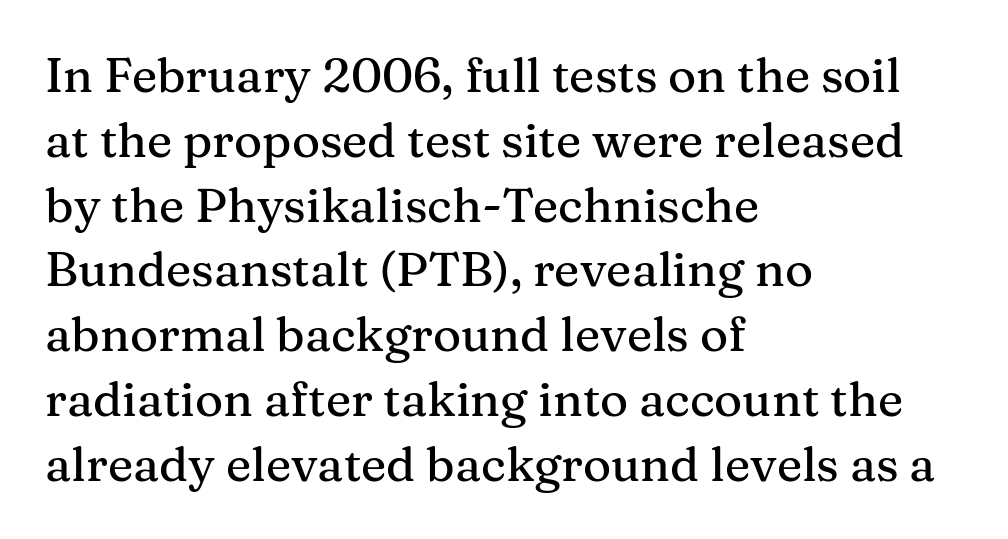
{"serif": "yes", "italic": "no", "width": "normal", "stroke_contrast": "medium", "x_height": "medium", "monospaced": "no", "underline": "no", "align": "left", "line_spacing": "normal", "line_spacing_ratio": 1.35, "letter_spacing": "normal", "letter_spacing_em": 0.0, "glyph_px": 48}
